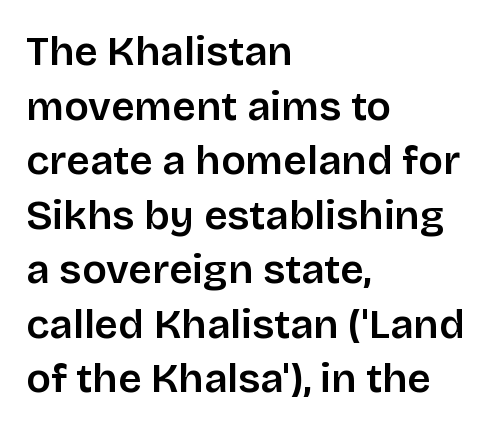
{"serif": "no", "italic": "no", "bold": "semi", "weight": "semibold", "width": "normal", "stroke_contrast": "low", "x_height": "large", "monospaced": "no", "underline": "no", "align": "left", "line_spacing": "normal", "line_spacing_ratio": 1.33, "letter_spacing": "normal", "letter_spacing_em": 0.0, "glyph_px": 41}
